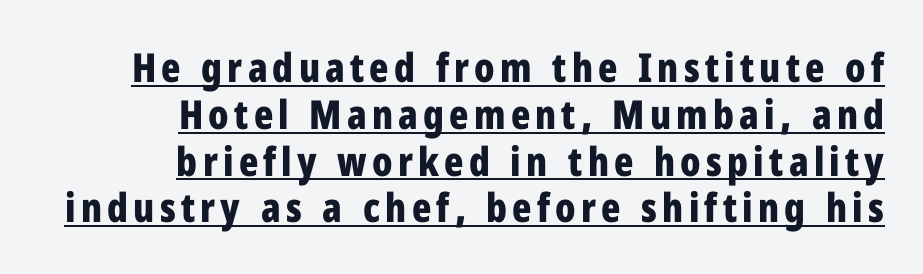
Q: Is the text bold? A: Yes.
Q: Is the text italic (slanted)? A: No, it is upright.
Q: Is the typeface a serif or a sans-serif typeface? A: Sans-serif.
Q: Is the text underlined? A: Yes.
Q: How is the paragraph aligned? A: Right-aligned.
Q: Width (condensed, normal, or wide)? A: Condensed.
Q: Stroke contrast? A: Low.
Q: x-height? A: Medium.
Q: Monospaced? A: No.
